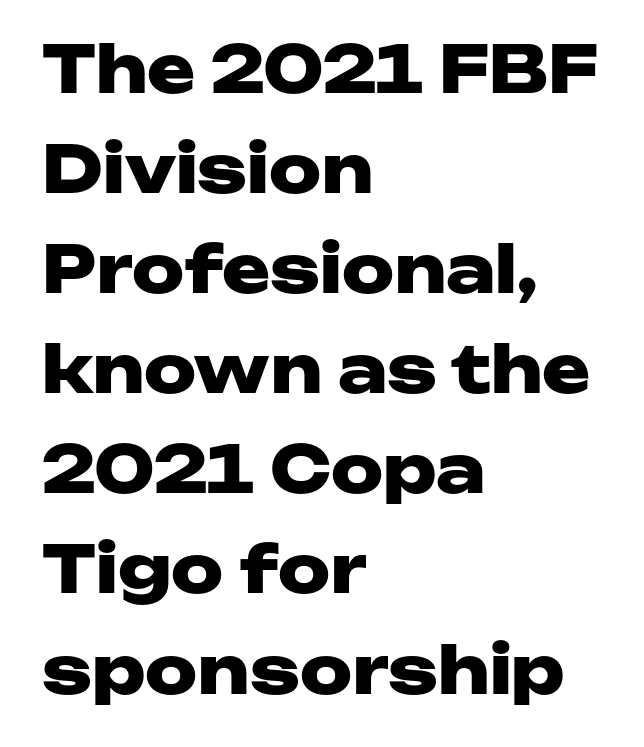
The image shows 65 px heavy, wide sans-serif type, upright; set left-aligned, normal line spacing (1.54x), normal letter spacing, not underlined; low stroke contrast and a medium x-height.
